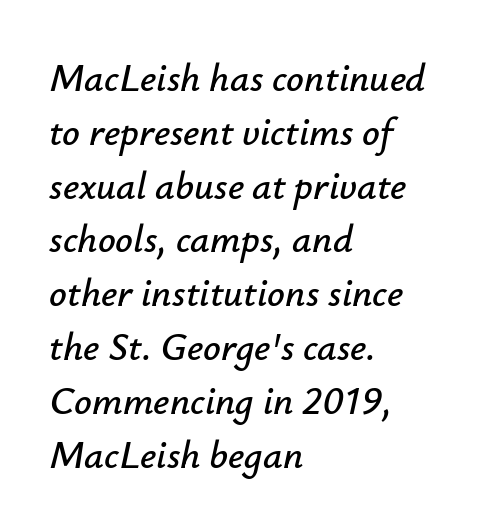
A bare baseline throughout the passage. Where is the straight margin? On the left. There is no visible air inserted between adjacent glyphs. A typesetter would call this proportional, since set widths differ per character.
